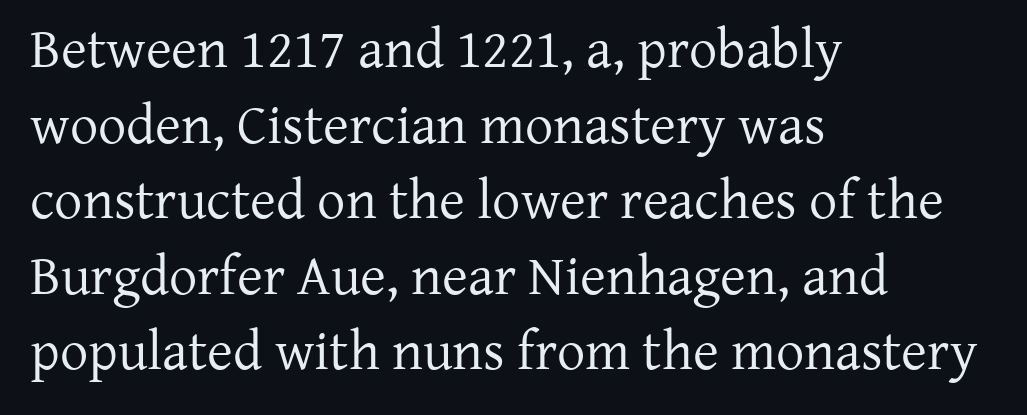
The axis of the letterforms is exactly vertical. Character widths vary here, with narrow letters taking less room than wide ones. Weight: in the light-to-regular range. Quick note: interline space is typical.
